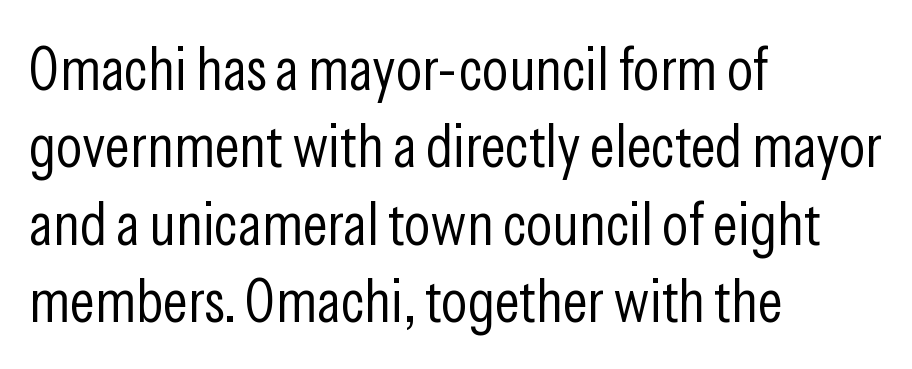
Q: Is the text bold? A: No.
Q: Is the text italic (slanted)? A: No, it is upright.
Q: Is the typeface a serif or a sans-serif typeface? A: Sans-serif.
Q: Is the text underlined? A: No.
Q: How is the paragraph aligned? A: Left-aligned.
Q: Is the spacing between letters normal or unusually wide? A: Normal.
Q: Is the spacing between lines tight, normal or loose? A: Normal.
Q: Width (condensed, normal, or wide)? A: Condensed.
Q: Stroke contrast? A: Low.
Q: x-height? A: Medium.
Q: Monospaced? A: No.
